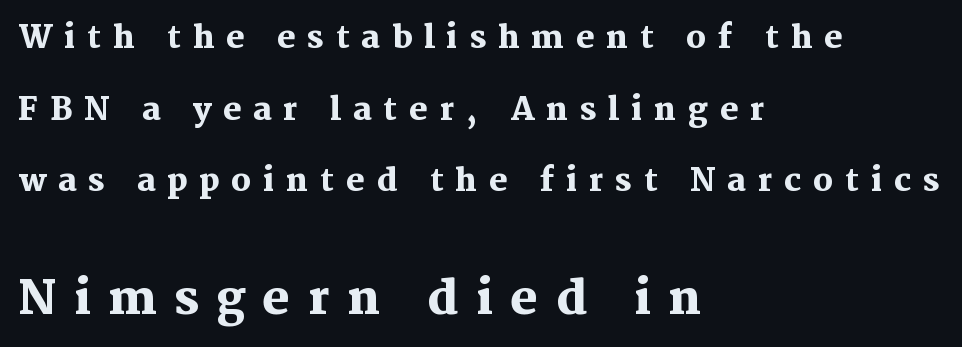
Q: Is the text bold? A: Yes.
Q: Is the text italic (slanted)? A: No, it is upright.
Q: Is the typeface a serif or a sans-serif typeface? A: Serif.
Q: Is the text underlined? A: No.
Q: How is the paragraph aligned? A: Left-aligned.
Q: Is the spacing between letters normal or unusually wide? A: Unusually wide.
Q: Is the spacing between lines tight, normal or loose? A: Loose.
Q: Which block of text is set in a larger size, the first (top) or the second (bottom)? A: The second (bottom) one.
Q: Width (condensed, normal, or wide)? A: Normal.
Q: Stroke contrast? A: Medium.
Q: x-height? A: Medium.
Q: Monospaced? A: No.
